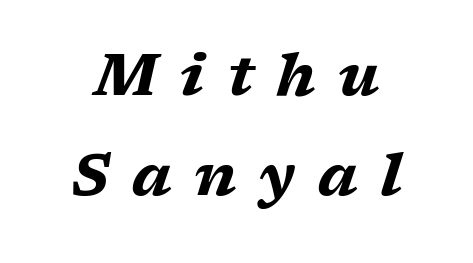
Q: Is the text bold? A: Yes.
Q: Is the text italic (slanted)? A: Yes, it leans right by about 17 degrees.
Q: Is the text underlined? A: No.
Q: Is the spacing between letters normal or unusually wide? A: Unusually wide.
Q: Width (condensed, normal, or wide)? A: Wide.
Q: Stroke contrast? A: Medium.
Q: x-height? A: Medium.
Q: Monospaced? A: No.
